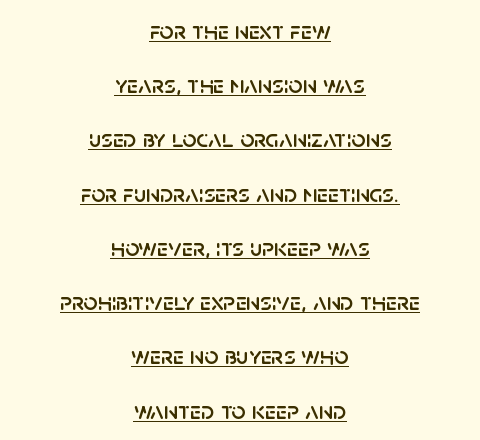
The image shows 25 px text type, upright; set centered, loose line spacing (2.17x), normal letter spacing, underlined.
